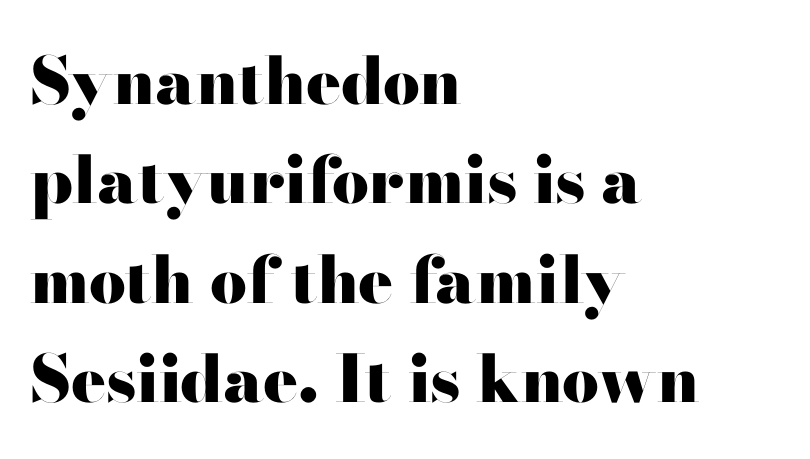
This sample has the flowing, uneven cadence of proportional lettering. Characters remain perfectly vertical along every line. Nothing sits at the stroke ends, so this counts as sans-serif. Horizontal alignment here is leftward, the default for most running prose.
